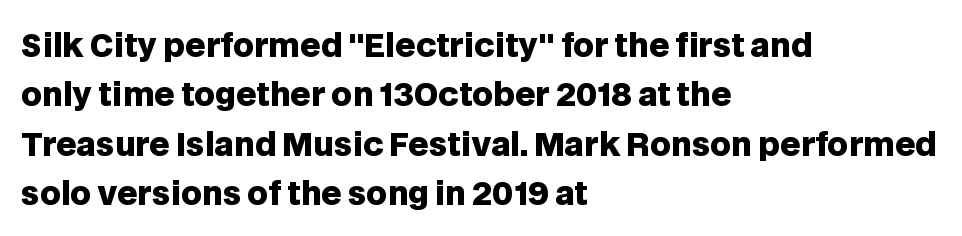
Q: Is the text bold? A: Yes.
Q: Is the text italic (slanted)? A: No, it is upright.
Q: Is the typeface a serif or a sans-serif typeface? A: Sans-serif.
Q: Is the text underlined? A: No.
Q: How is the paragraph aligned? A: Left-aligned.
Q: Is the spacing between letters normal or unusually wide? A: Normal.
Q: Is the spacing between lines tight, normal or loose? A: Normal.
Q: Width (condensed, normal, or wide)? A: Normal.
Q: Stroke contrast? A: Low.
Q: x-height? A: Large.
Q: Monospaced? A: No.
